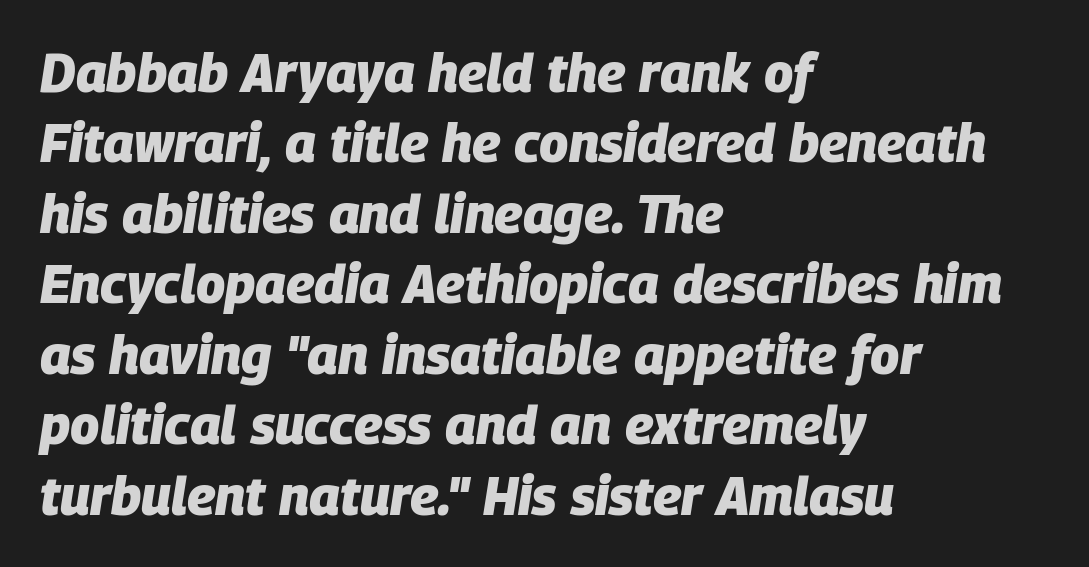
{"italic": "yes", "lean": "right", "slant_degrees": 9, "bold": "yes", "weight": "heavy", "width": "normal", "stroke_contrast": "low", "x_height": "large", "monospaced": "no", "underline": "no", "align": "left", "line_spacing": "normal", "line_spacing_ratio": 1.33, "letter_spacing": "normal", "letter_spacing_em": 0.0, "glyph_px": 53}
